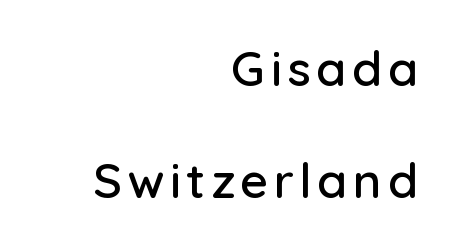
{"serif": "no", "italic": "no", "width": "normal", "stroke_contrast": "low", "x_height": "medium", "monospaced": "no", "underline": "no", "align": "right", "line_spacing": "loose", "line_spacing_ratio": 2.28, "glyph_px": 49}
